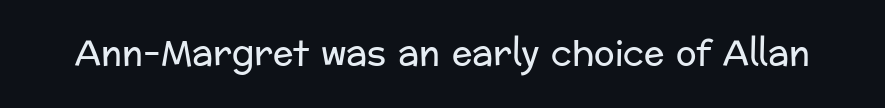
Q: Is the text bold? A: No.
Q: Is the text italic (slanted)? A: No, it is upright.
Q: Is the typeface a serif or a sans-serif typeface? A: Sans-serif.
Q: Is the text underlined? A: No.
Q: Is the spacing between letters normal or unusually wide? A: Normal.
Q: Width (condensed, normal, or wide)? A: Normal.
Q: Stroke contrast? A: Low.
Q: x-height? A: Medium.
Q: Monospaced? A: No.
